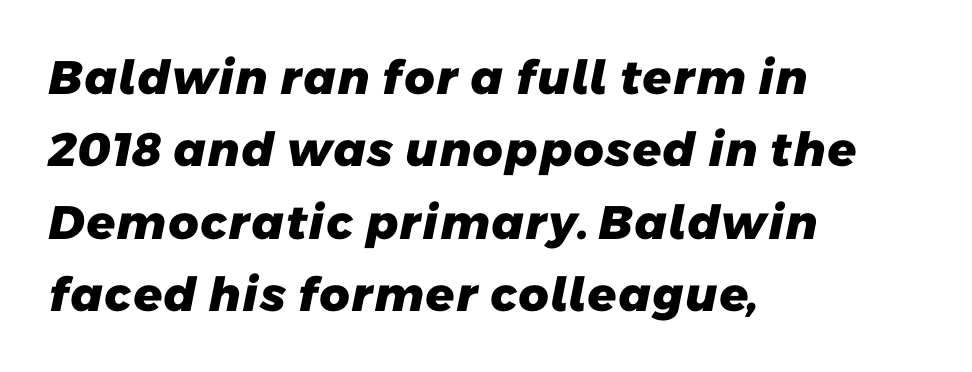
The image shows 47 px heavy sans-serif type; set left-aligned, normal line spacing (1.54x), normal letter spacing, not underlined; low stroke contrast and a medium x-height.
